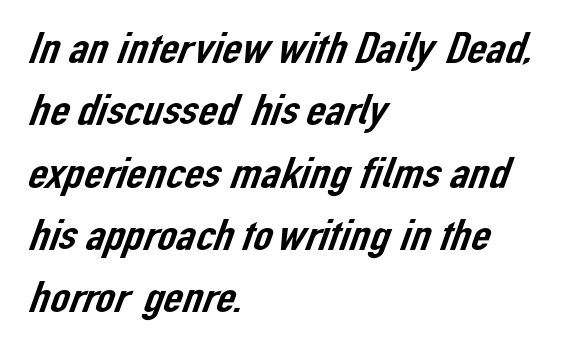
Which margin do the lines hug? The left one — the right edge is uneven. The rendering uses natural spacing where letterforms have individual widths. Letter spacing: default. The glyphs are unaccompanied by any horizontal stroke below them. One glance says typical: line gaps are just what's usual.
